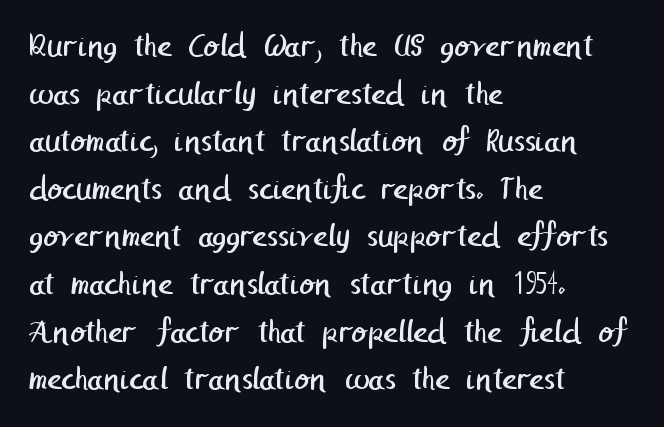
Q: Is the text bold? A: No.
Q: Is the typeface a serif or a sans-serif typeface? A: Sans-serif.
Q: Is the text underlined? A: No.
Q: How is the paragraph aligned? A: Left-aligned.
Q: Is the spacing between letters normal or unusually wide? A: Normal.
Q: Is the spacing between lines tight, normal or loose? A: Normal.
Q: Width (condensed, normal, or wide)? A: Normal.
Q: Stroke contrast? A: Low.
Q: x-height? A: Medium.
